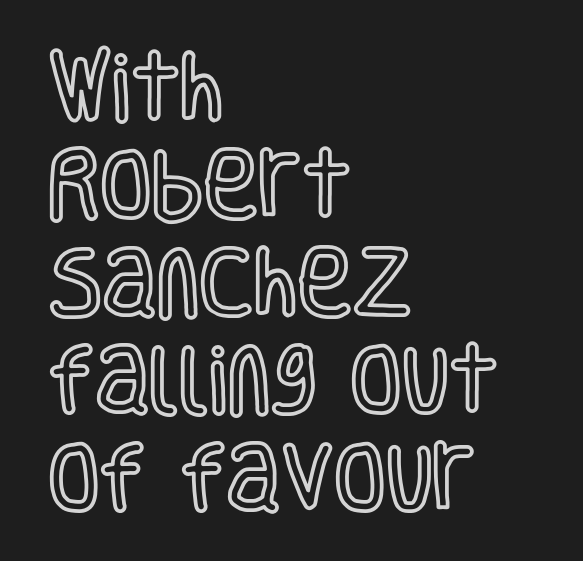
{"italic": "no", "width": "condensed", "x_height": "large", "monospaced": "no", "underline": "no", "align": "left", "line_spacing": "normal", "line_spacing_ratio": 1.3, "letter_spacing": "normal", "letter_spacing_em": 0.0, "glyph_px": 75}
